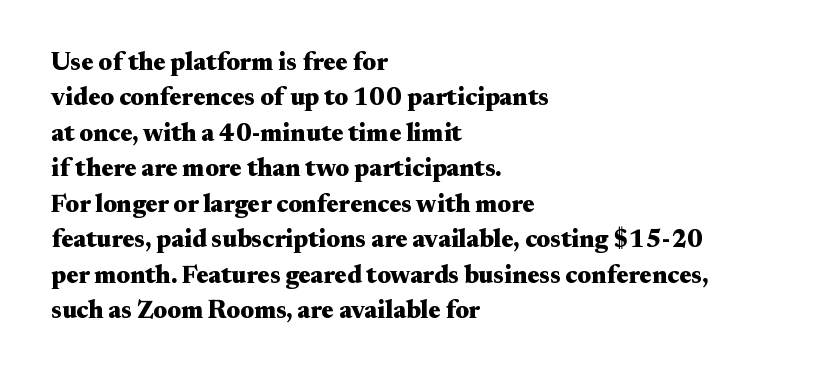
{"italic": "no", "bold": "yes", "underline": "no", "align": "left", "line_spacing": "normal", "line_spacing_ratio": 1.42, "letter_spacing": "normal", "letter_spacing_em": 0.0, "glyph_px": 25}
